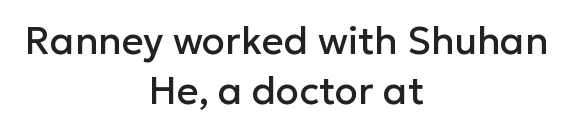
A bare baseline throughout the passage. The lettering stays uniformly vertical, giving the passage a roman look. Serifs: no, the terminals of the letterforms are clean. Centered paragraph, ragged on both sides. Looks like regular typesetting: each glyph gets only the width it needs.
